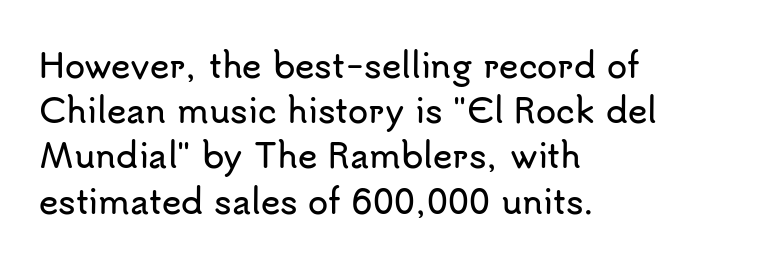
{"serif": "no", "italic": "no", "width": "normal", "stroke_contrast": "low", "x_height": "small", "monospaced": "no", "underline": "no", "align": "left", "line_spacing": "normal", "line_spacing_ratio": 1.37, "letter_spacing": "normal", "letter_spacing_em": 0.0, "glyph_px": 33}
